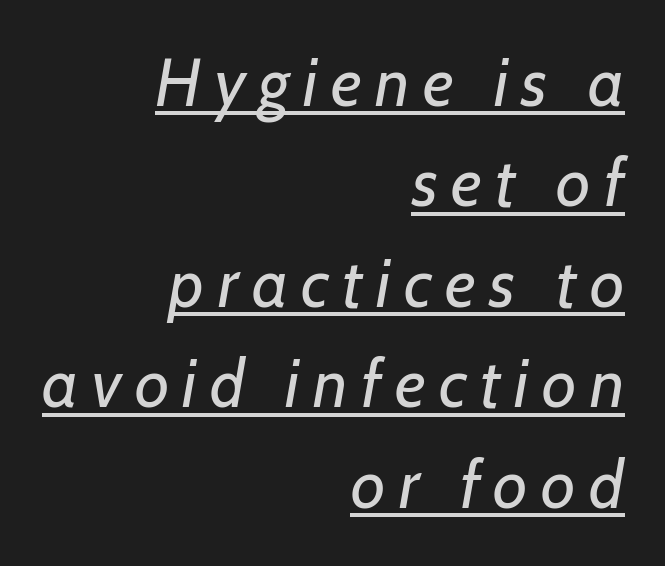
{"italic": "yes", "lean": "right", "slant_degrees": 7, "bold": "no", "weight": "regular", "width": "normal", "stroke_contrast": "low", "x_height": "medium", "monospaced": "no", "underline": "yes", "align": "right", "line_spacing": "normal", "line_spacing_ratio": 1.5, "letter_spacing": "wide", "letter_spacing_em": 0.2, "glyph_px": 67}
